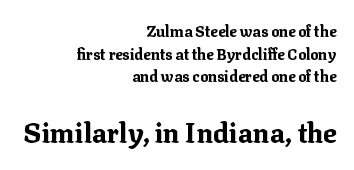
Q: Is the text bold? A: Yes.
Q: Is the text italic (slanted)? A: No, it is upright.
Q: Is the text underlined? A: No.
Q: How is the paragraph aligned? A: Right-aligned.
Q: Is the spacing between letters normal or unusually wide? A: Normal.
Q: Is the spacing between lines tight, normal or loose? A: Normal.
Q: Which block of text is set in a larger size, the first (top) or the second (bottom)? A: The second (bottom) one.
